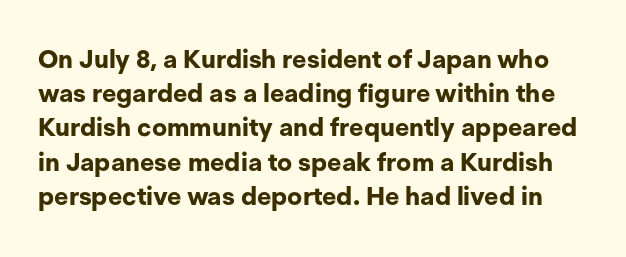
The image shows 25 px bold type, upright; set normal line spacing (1.37x), normal letter spacing, not underlined.
